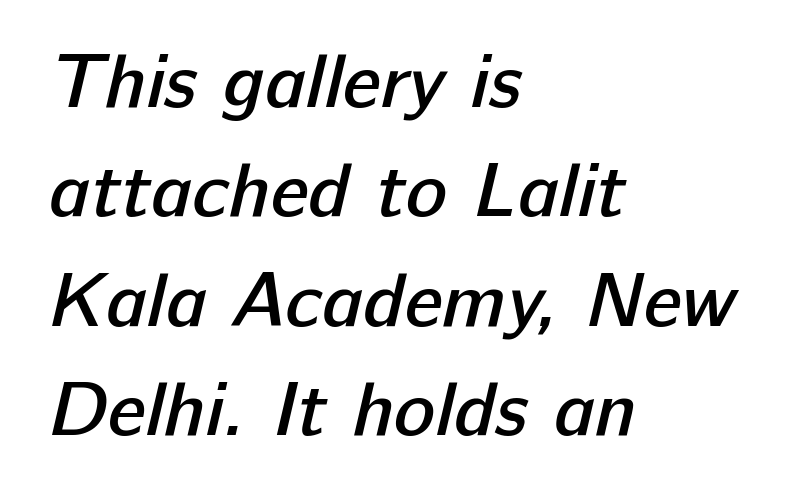
Q: Is the text bold? A: Semi-bold.
Q: Is the typeface a serif or a sans-serif typeface? A: Sans-serif.
Q: Is the text underlined? A: No.
Q: How is the paragraph aligned? A: Left-aligned.
Q: Is the spacing between letters normal or unusually wide? A: Normal.
Q: Is the spacing between lines tight, normal or loose? A: Normal.
Q: Width (condensed, normal, or wide)? A: Normal.
Q: Stroke contrast? A: Low.
Q: x-height? A: Medium.
Q: Monospaced? A: No.
